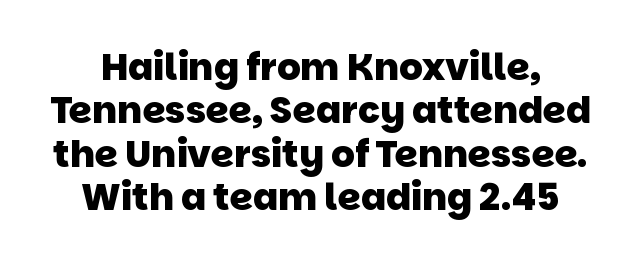
Q: Is the text bold? A: Yes.
Q: Is the typeface a serif or a sans-serif typeface? A: Sans-serif.
Q: Is the text underlined? A: No.
Q: Is the spacing between letters normal or unusually wide? A: Normal.
Q: Width (condensed, normal, or wide)? A: Normal.
Q: Stroke contrast? A: Low.
Q: x-height? A: Large.
Q: Monospaced? A: No.
